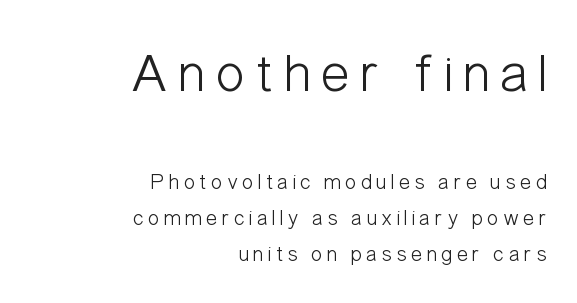
This rendering features lettering with no underline. The cut favours lightness, reaching ordinary text weight at its darkest. How would I describe the line gaps? Plain and ordinary. Alignment: flush right. The face used here is proportionally spaced, like ordinary book or web type.
